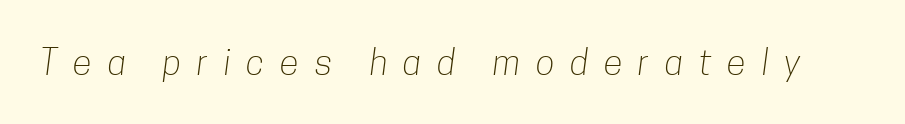
Q: Is the text bold? A: No.
Q: Is the typeface a serif or a sans-serif typeface? A: Sans-serif.
Q: Is the text underlined? A: No.
Q: Is the spacing between letters normal or unusually wide? A: Unusually wide.
Q: Width (condensed, normal, or wide)? A: Condensed.
Q: Stroke contrast? A: Low.
Q: x-height? A: Medium.
Q: Monospaced? A: No.
